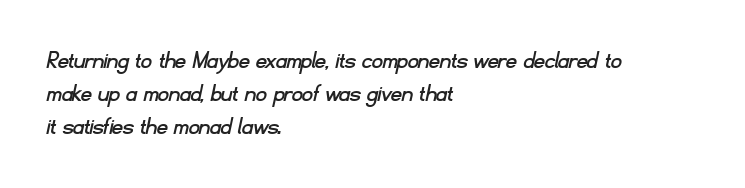
{"underline": "no", "align": "left", "line_spacing": "normal", "line_spacing_ratio": 1.27, "letter_spacing": "normal", "letter_spacing_em": 0.0, "glyph_px": 26}
